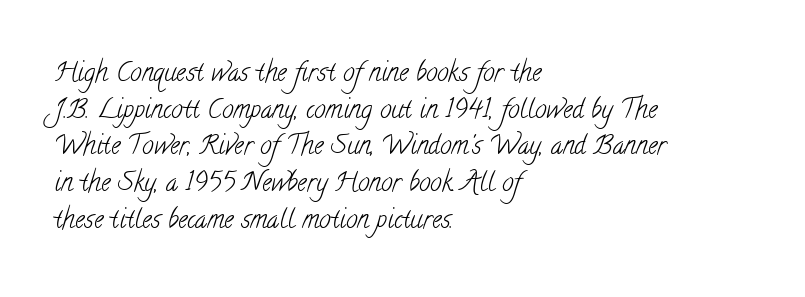
Interline gaps are of average width in this sample. The face looks like a standard text weight, possibly lighter. The line texture is even and compact thanks to regular tracking. Just letters on the line, the space beneath them empty. This sample is left-justified, so line endings fall wherever the words run out.
